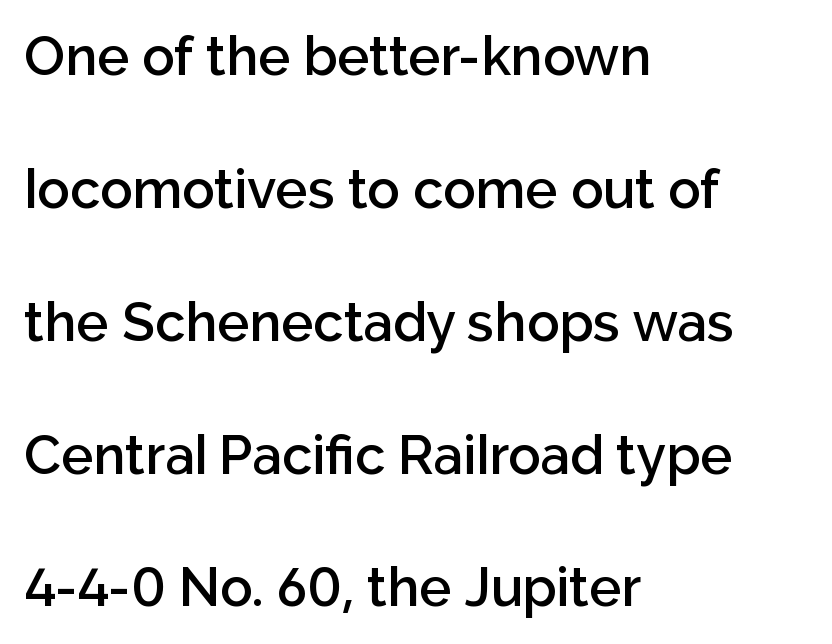
The image shows 54 px semibold sans-serif type, upright; set left-aligned, loose line spacing (2.46x), normal letter spacing, not underlined; low stroke contrast and a medium x-height.
